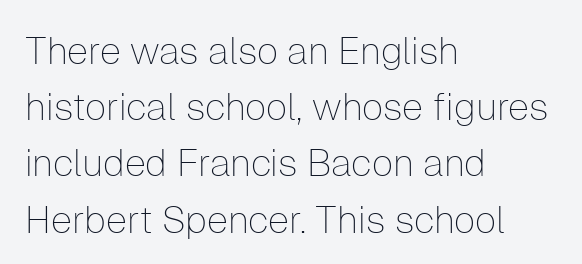
The image shows 38 px thin sans-serif type, upright; set left-aligned, normal line spacing (1.48x), normal letter spacing, not underlined; low stroke contrast and a medium x-height.
